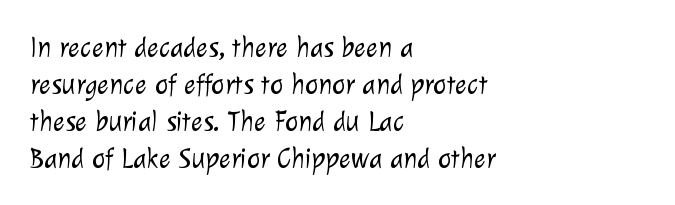
The image shows 28 px light sans-serif type; set left-aligned, normal line spacing (1.32x), normal letter spacing, not underlined; low stroke contrast and a medium x-height.
